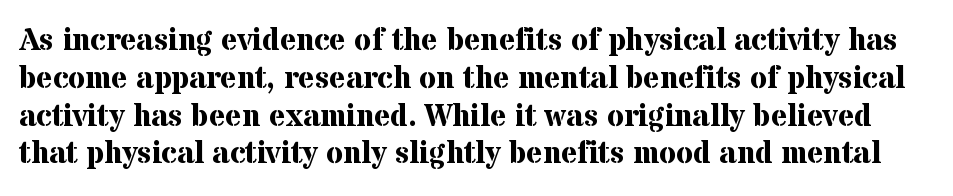
{"serif": "yes", "italic": "no", "bold": "yes", "weight": "bold", "width": "normal", "stroke_contrast": "medium", "x_height": "medium", "monospaced": "no", "underline": "no", "line_spacing_ratio": 1.22, "letter_spacing": "normal", "letter_spacing_em": 0.0, "glyph_px": 31}
